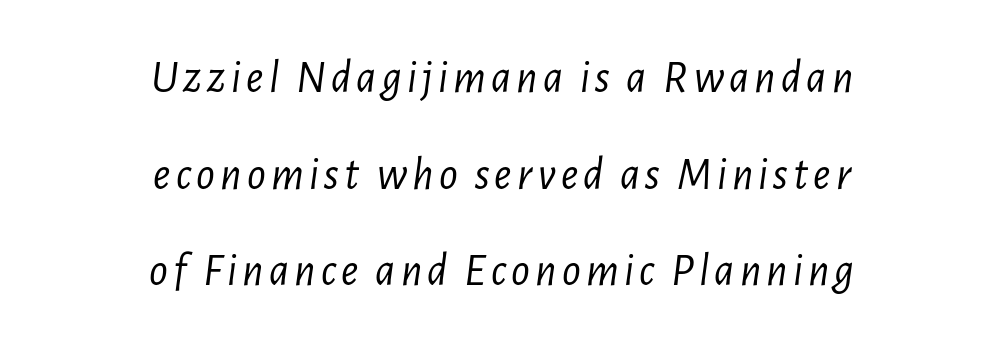
The image shows 46 px light, condensed type, italic (leaning right); set centered, loose line spacing (2.1x), not underlined; low stroke contrast and a medium x-height.
